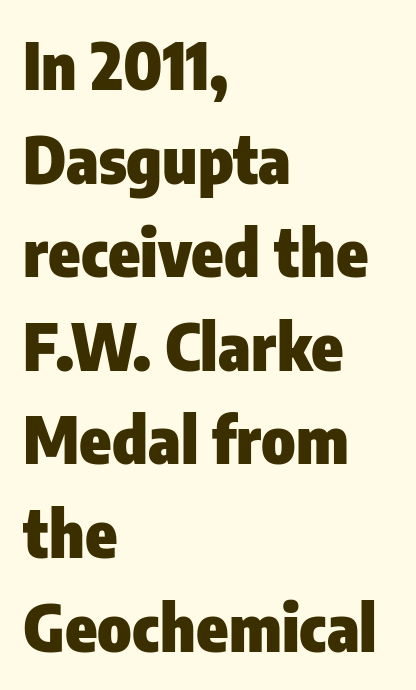
Each line starts at the same left margin while the right side varies. Normally led — the rows are evenly, conventionally spaced. Standard letterfit; no display-style spreading of the glyphs. Plain, unruled lines of type. Each letter keeps its own natural width here, so spacing adapts to shape.
